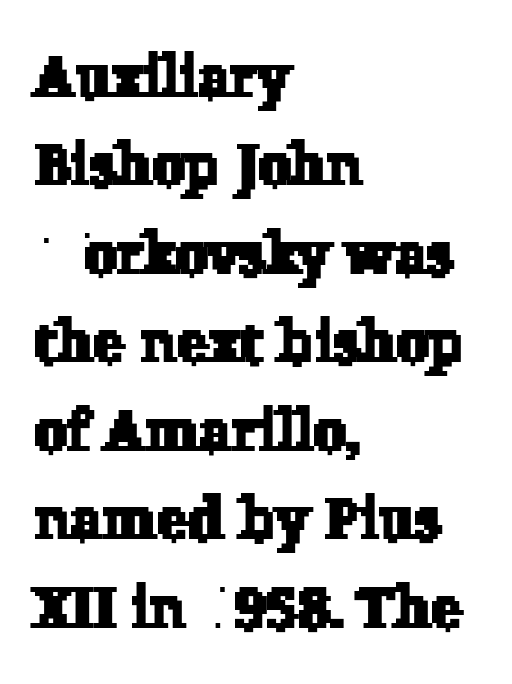
The image shows 59 px serif type; set left-aligned, normal line spacing (1.5x), normal letter spacing, not underlined; low stroke contrast and a medium x-height.
